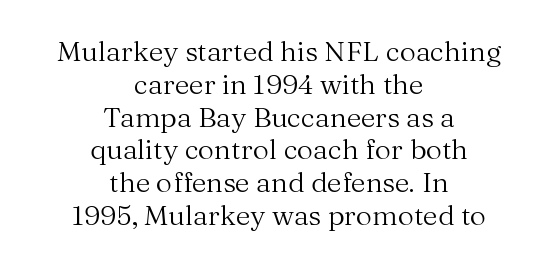
{"serif": "yes", "italic": "no", "bold": "no", "weight": "regular", "width": "normal", "stroke_contrast": "medium", "x_height": "medium", "monospaced": "no", "underline": "no", "align": "center", "line_spacing_ratio": 1.17, "letter_spacing": "normal", "letter_spacing_em": 0.0, "glyph_px": 28}
